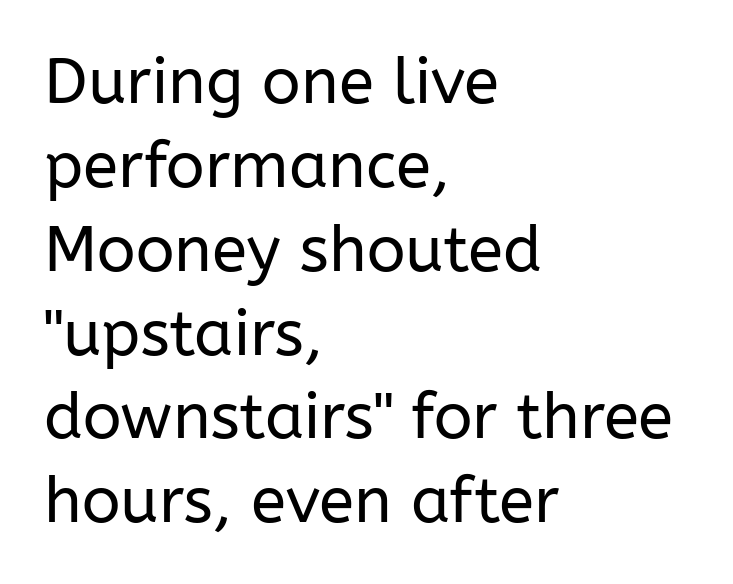
{"serif": "no", "italic": "no", "bold": "no", "weight": "regular", "width": "normal", "stroke_contrast": "low", "x_height": "medium", "monospaced": "no", "underline": "no", "align": "left", "line_spacing": "normal", "line_spacing_ratio": 1.31, "letter_spacing": "normal", "letter_spacing_em": 0.0, "glyph_px": 64}
